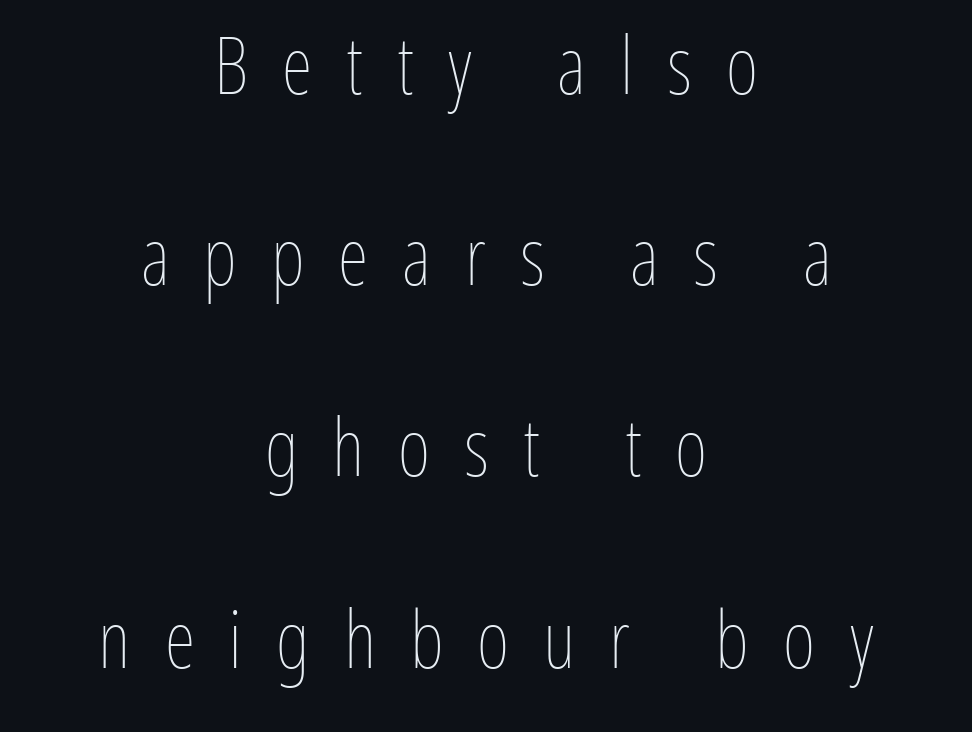
The image shows 79 px thin, condensed type, upright; set centered, loose line spacing (2.42x), unusually wide letter spacing (+0.43 em), not underlined; low stroke contrast and a medium x-height.
